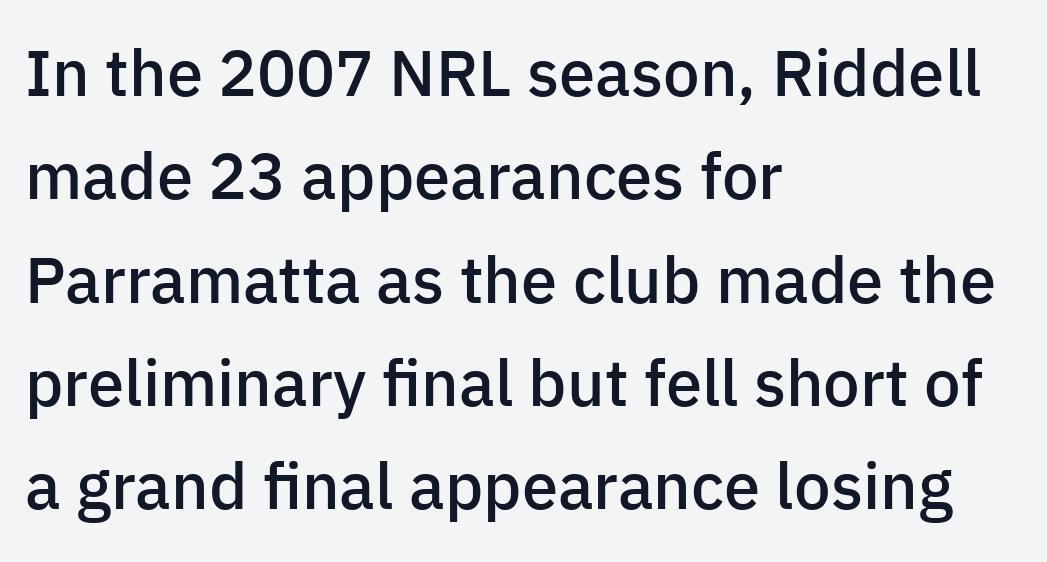
{"serif": "no", "italic": "no", "bold": "semi", "weight": "semibold", "width": "normal", "stroke_contrast": "low", "x_height": "medium", "monospaced": "no", "underline": "no", "align": "left", "line_spacing": "normal", "line_spacing_ratio": 1.59, "letter_spacing": "normal", "letter_spacing_em": 0.0, "glyph_px": 65}
